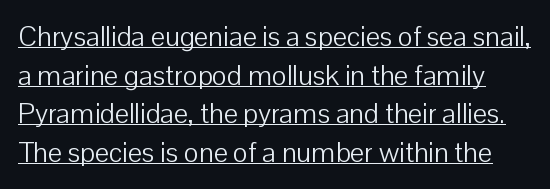
The image shows 28 px light sans-serif type, upright; set normal line spacing (1.38x), normal letter spacing, underlined; low stroke contrast and a medium x-height.
